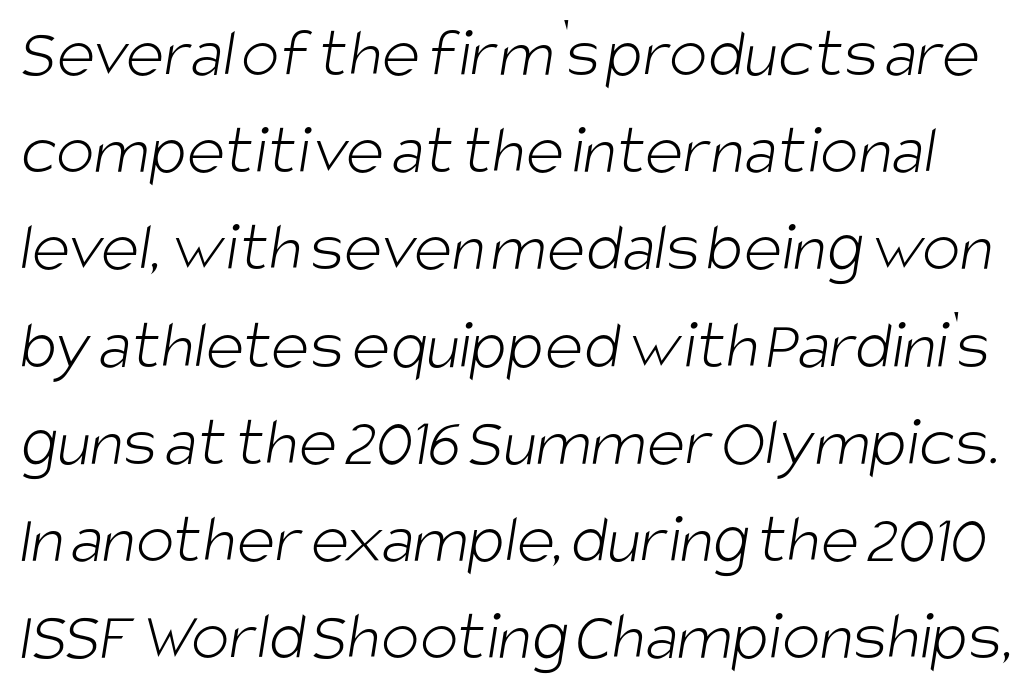
The image shows 72 px light, condensed sans-serif type; set normal line spacing (1.35x), normal letter spacing, not underlined; low stroke contrast and a large x-height.
